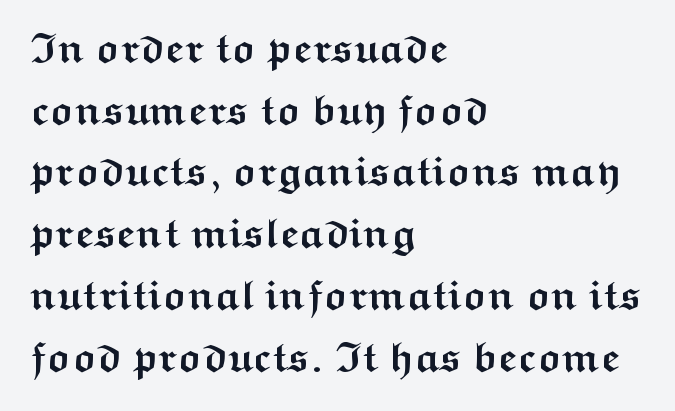
Q: Is the text bold? A: Yes.
Q: Is the text italic (slanted)? A: No, it is upright.
Q: Is the typeface a serif or a sans-serif typeface? A: Sans-serif.
Q: Is the text underlined? A: No.
Q: How is the paragraph aligned? A: Left-aligned.
Q: Is the spacing between letters normal or unusually wide? A: Normal.
Q: Is the spacing between lines tight, normal or loose? A: Normal.
Q: Width (condensed, normal, or wide)? A: Wide.
Q: Stroke contrast? A: Medium.
Q: x-height? A: Medium.
Q: Monospaced? A: No.
